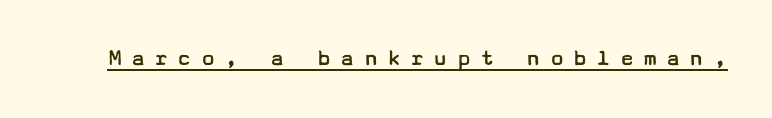
{"italic": "no", "bold": "no", "underline": "yes", "letter_spacing": "wide", "letter_spacing_em": 0.37, "glyph_px": 24}
